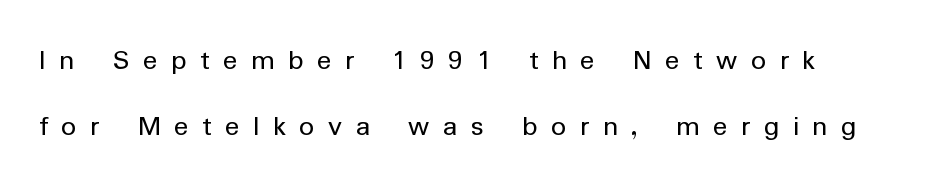
Q: Is the text bold? A: No.
Q: Is the text italic (slanted)? A: No, it is upright.
Q: Is the typeface a serif or a sans-serif typeface? A: Sans-serif.
Q: Is the text underlined? A: No.
Q: Is the spacing between letters normal or unusually wide? A: Unusually wide.
Q: Is the spacing between lines tight, normal or loose? A: Loose.
Q: Width (condensed, normal, or wide)? A: Normal.
Q: Stroke contrast? A: Low.
Q: x-height? A: Medium.
Q: Monospaced? A: No.
